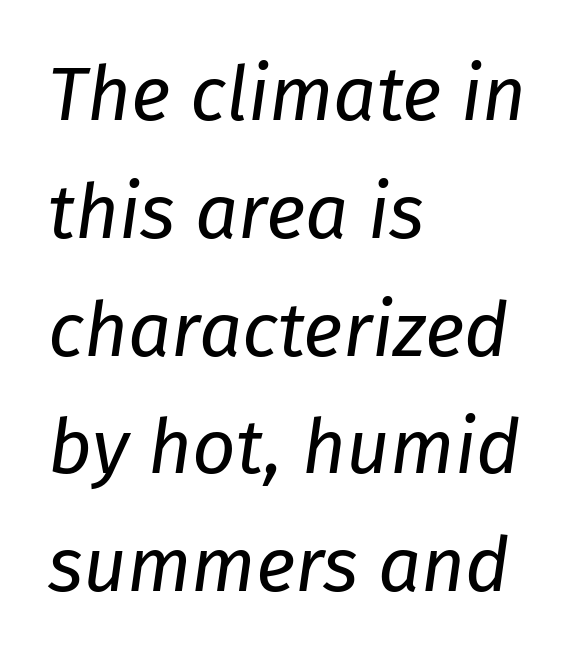
The image shows 76 px regular-weight type, italic (leaning right); set left-aligned, normal line spacing (1.55x), normal letter spacing, not underlined; low stroke contrast and a medium x-height.
